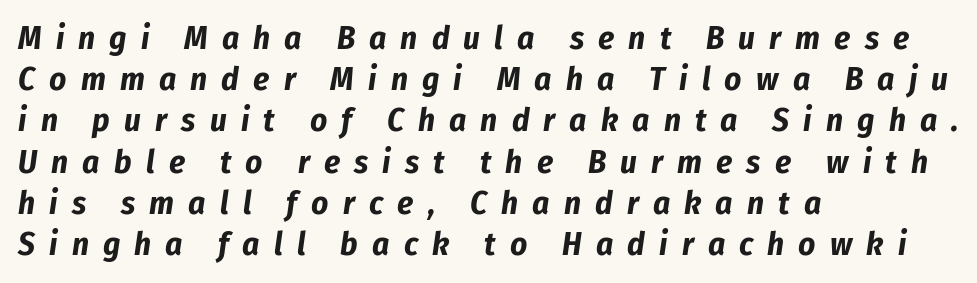
{"italic": "yes", "lean": "right", "slant_degrees": 8, "bold": "yes", "weight": "bold", "width": "condensed", "stroke_contrast": "low", "x_height": "medium", "monospaced": "no", "underline": "no", "align": "left", "line_spacing": "normal", "line_spacing_ratio": 1.25, "letter_spacing": "wide", "letter_spacing_em": 0.43, "glyph_px": 33}
